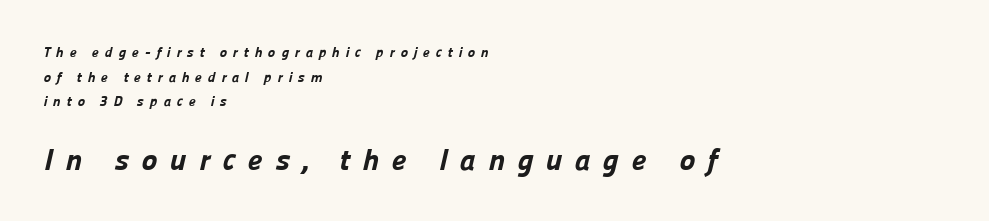
Size hierarchy here favors the trailing block over the leading one. The strip under each line holds only bare page. Classification — sans serif. Students, this is bold: see how much ink each stroke carries. Letter spacing: wide. The lines in this sample share a left origin and differ only in where they stop.
